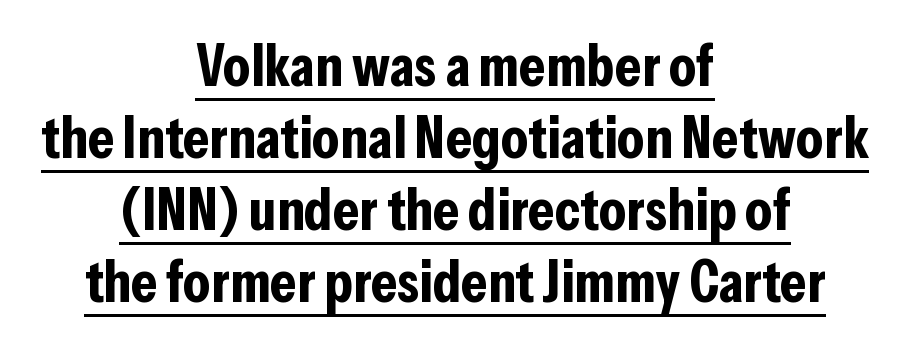
{"serif": "no", "italic": "no", "bold": "yes", "weight": "bold", "width": "condensed", "stroke_contrast": "low", "x_height": "medium", "monospaced": "no", "underline": "yes", "align": "center", "line_spacing_ratio": 1.2, "letter_spacing": "normal", "letter_spacing_em": 0.0, "glyph_px": 60}
